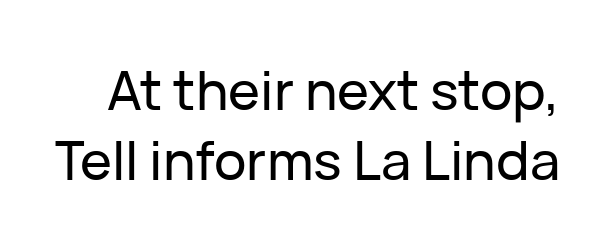
{"serif": "no", "italic": "no", "width": "normal", "stroke_contrast": "low", "x_height": "medium", "monospaced": "no", "underline": "no", "line_spacing": "normal", "line_spacing_ratio": 1.29, "letter_spacing": "normal", "letter_spacing_em": 0.0, "glyph_px": 54}
